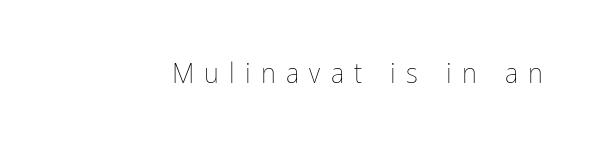
The zone under the glyphs is completely vacant. This sample has the flowing, uneven cadence of proportional lettering. Posture: straight, roman, zero tilt. Is this a heavy cut? Hardly; it is regular or lighter. Glyph-to-glyph distance is far greater than everyday printed text.
